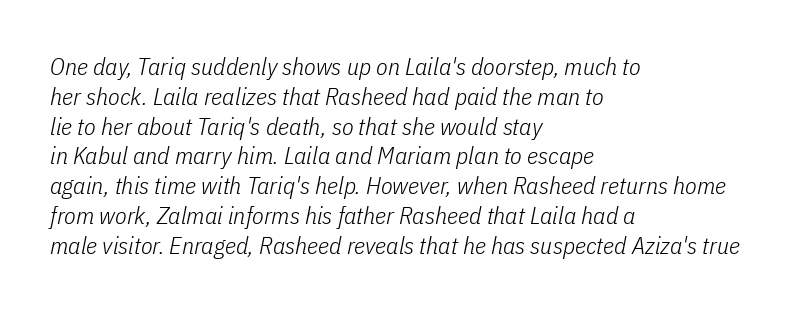
There is no visible air inserted between adjacent glyphs. Descenders hang freely into open space. Ink coverage per letter is moderate at most. All the whitespace from short lines collects on the right.
